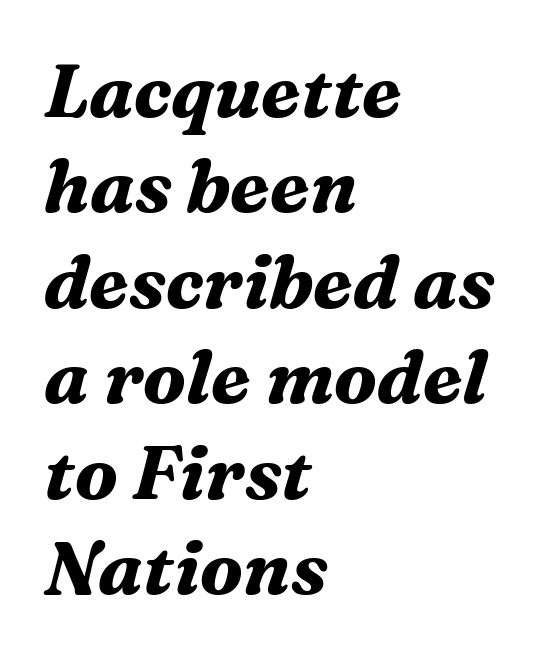
Q: Is the text bold? A: Yes.
Q: Is the text italic (slanted)? A: Yes, it leans right by about 16 degrees.
Q: Is the typeface a serif or a sans-serif typeface? A: Serif.
Q: Is the text underlined? A: No.
Q: How is the paragraph aligned? A: Left-aligned.
Q: Is the spacing between letters normal or unusually wide? A: Normal.
Q: Is the spacing between lines tight, normal or loose? A: Normal.
Q: Width (condensed, normal, or wide)? A: Normal.
Q: Stroke contrast? A: Medium.
Q: x-height? A: Medium.
Q: Monospaced? A: No.
